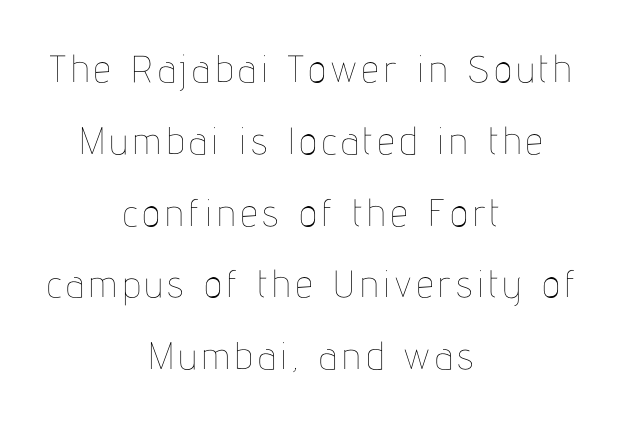
Every character sits straight up, as roman type does. Heaviness? Minimal to ordinary, like unemphasized prose. Looks like regular typesetting: each glyph gets only the width it needs. A centered setting, common on invitations and titles, is used for this passage. The space beneath each line is pristine and unruled.
